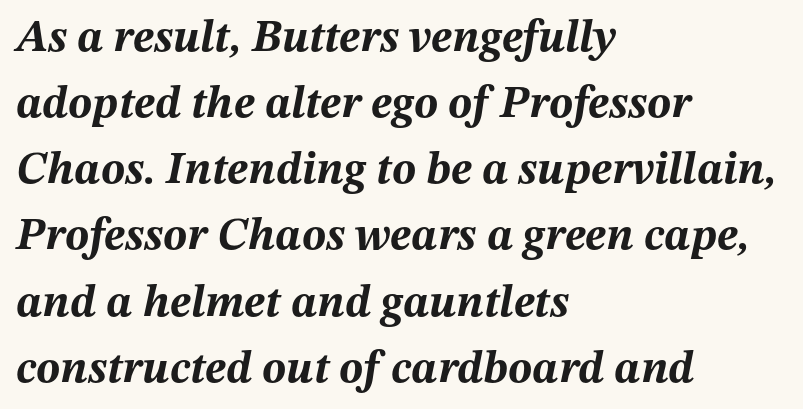
Q: Is the text bold? A: Yes.
Q: Is the text italic (slanted)? A: Yes, it leans right by about 12 degrees.
Q: Is the text underlined? A: No.
Q: How is the paragraph aligned? A: Left-aligned.
Q: Is the spacing between letters normal or unusually wide? A: Normal.
Q: Is the spacing between lines tight, normal or loose? A: Normal.
Q: Width (condensed, normal, or wide)? A: Normal.
Q: Stroke contrast? A: Medium.
Q: x-height? A: Medium.
Q: Monospaced? A: No.
